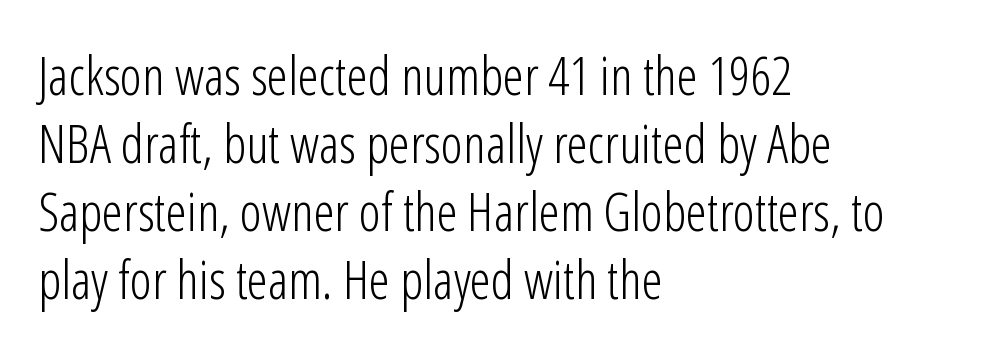
Q: Is the text bold? A: No.
Q: Is the text italic (slanted)? A: No, it is upright.
Q: Is the typeface a serif or a sans-serif typeface? A: Sans-serif.
Q: Is the text underlined? A: No.
Q: How is the paragraph aligned? A: Left-aligned.
Q: Is the spacing between letters normal or unusually wide? A: Normal.
Q: Is the spacing between lines tight, normal or loose? A: Normal.
Q: Width (condensed, normal, or wide)? A: Condensed.
Q: Stroke contrast? A: Low.
Q: x-height? A: Medium.
Q: Monospaced? A: No.
